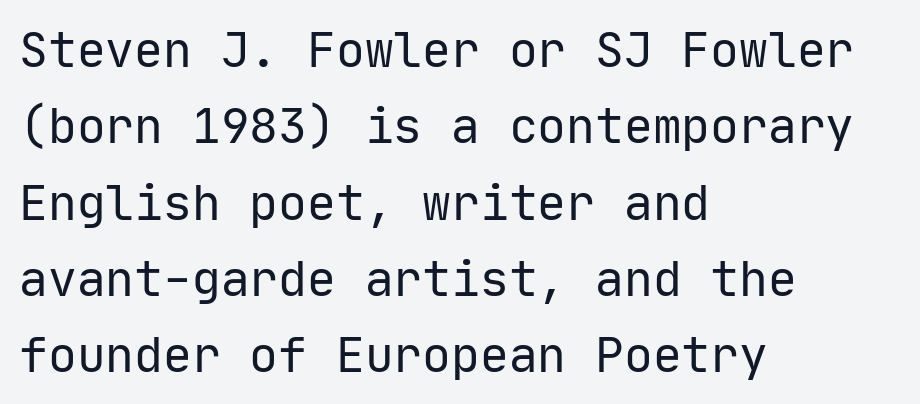
Q: Is the text bold? A: No.
Q: Is the text italic (slanted)? A: No, it is upright.
Q: Is the typeface a serif or a sans-serif typeface? A: Sans-serif.
Q: Is the text underlined? A: No.
Q: How is the paragraph aligned? A: Left-aligned.
Q: Is the spacing between letters normal or unusually wide? A: Normal.
Q: Is the spacing between lines tight, normal or loose? A: Normal.
Q: Width (condensed, normal, or wide)? A: Normal.
Q: Stroke contrast? A: Low.
Q: x-height? A: Medium.
Q: Monospaced? A: Yes.
